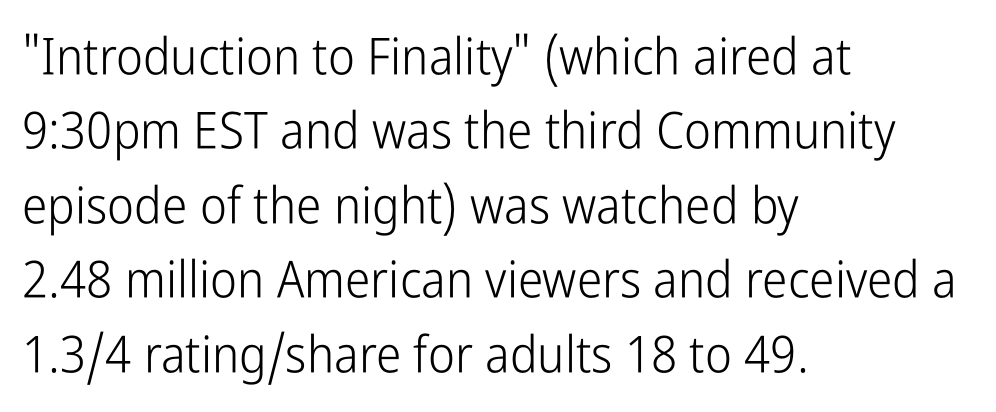
Q: Is the text bold? A: No.
Q: Is the text italic (slanted)? A: No, it is upright.
Q: Is the typeface a serif or a sans-serif typeface? A: Sans-serif.
Q: Is the text underlined? A: No.
Q: How is the paragraph aligned? A: Left-aligned.
Q: Is the spacing between letters normal or unusually wide? A: Normal.
Q: Is the spacing between lines tight, normal or loose? A: Normal.
Q: Width (condensed, normal, or wide)? A: Condensed.
Q: Stroke contrast? A: Low.
Q: x-height? A: Medium.
Q: Monospaced? A: No.
